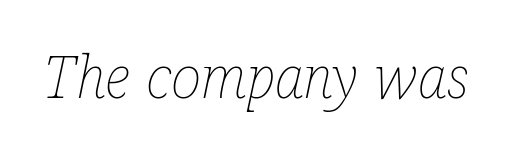
Standard letterfit; no display-style spreading of the glyphs. On a weight scale, this lands at 450 or below. Letters rest on an invisible, unmarked baseline. The whole block is typeset with a tilt.
